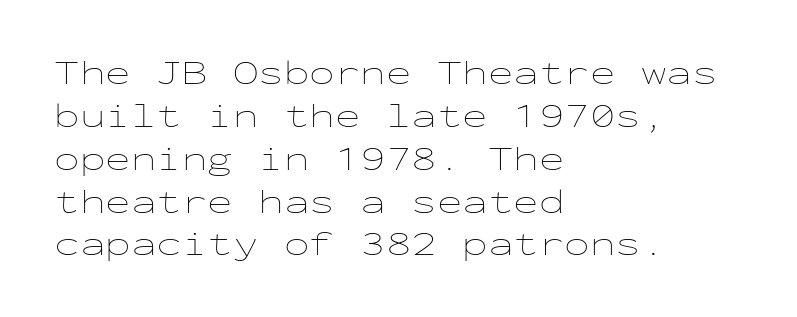
Teacher's note: observe the even left margin — that is flush-left alignment. No italicization has been applied; the sample stays upright. The face used here is monospaced, like something from a code editor. Vertical stems look standard width or narrower in stroke. You could call the tracking neutral — neither tight nor loose.
